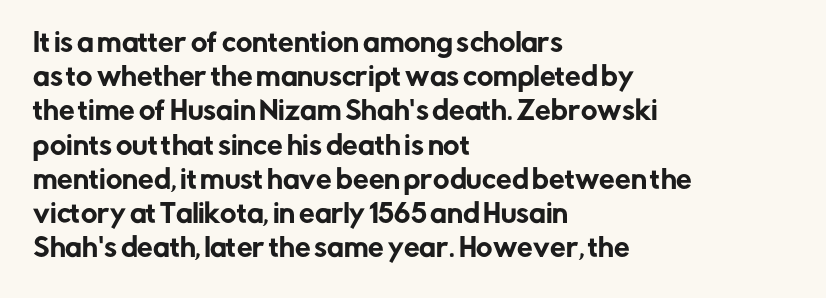
Q: Is the text italic (slanted)? A: No, it is upright.
Q: Is the text underlined? A: No.
Q: How is the paragraph aligned? A: Left-aligned.
Q: Is the spacing between letters normal or unusually wide? A: Normal.
Q: Is the spacing between lines tight, normal or loose? A: Normal.
